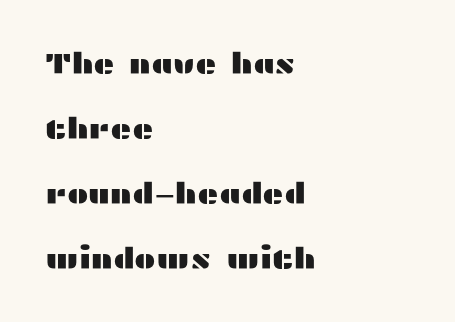
Q: Is the text italic (slanted)? A: No, it is upright.
Q: Is the typeface a serif or a sans-serif typeface? A: Sans-serif.
Q: Is the text underlined? A: No.
Q: How is the paragraph aligned? A: Left-aligned.
Q: Is the spacing between letters normal or unusually wide? A: Normal.
Q: Is the spacing between lines tight, normal or loose? A: Loose.
Q: Width (condensed, normal, or wide)? A: Wide.
Q: Stroke contrast? A: Medium.
Q: x-height? A: Medium.
Q: Monospaced? A: No.
